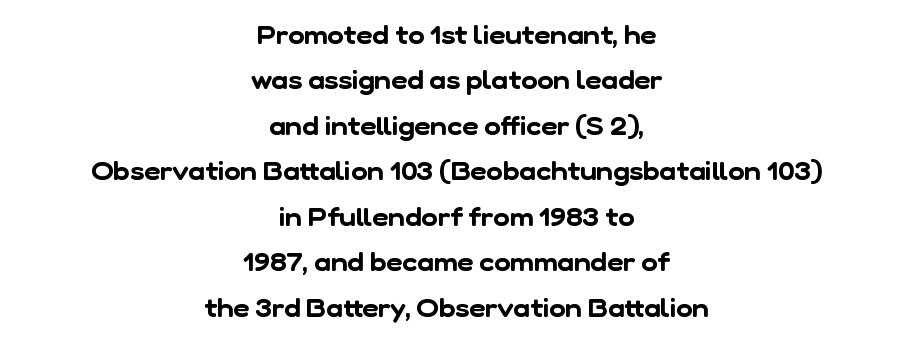
Between one letter and the next there's only the usual sliver of space. The text block is weighted toward neither margin, spreading evenly from the middle. Rule under the text: the space is simply empty.
